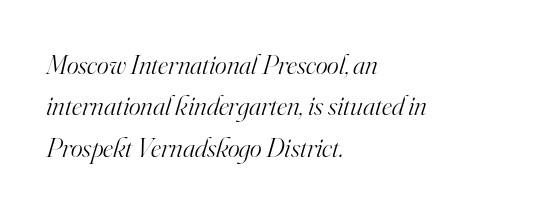
Q: Is the text bold? A: No.
Q: Is the text italic (slanted)? A: Yes, it leans right by about 16 degrees.
Q: Is the typeface a serif or a sans-serif typeface? A: Serif.
Q: Is the text underlined? A: No.
Q: How is the paragraph aligned? A: Left-aligned.
Q: Is the spacing between letters normal or unusually wide? A: Normal.
Q: Is the spacing between lines tight, normal or loose? A: Normal.
Q: Width (condensed, normal, or wide)? A: Normal.
Q: Stroke contrast? A: High.
Q: x-height? A: Small.
Q: Monospaced? A: No.
